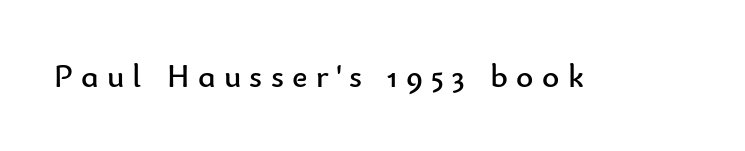
Letter spacing: wide. Italic? Not at all — the glyphs are vertical. Varying glyph widths throughout — classic text-font behaviour. Type style note: lacks serifs. Anything drawn beneath the words? Only blank space. These glyphs show unthickened strokes, regular width or finer.
